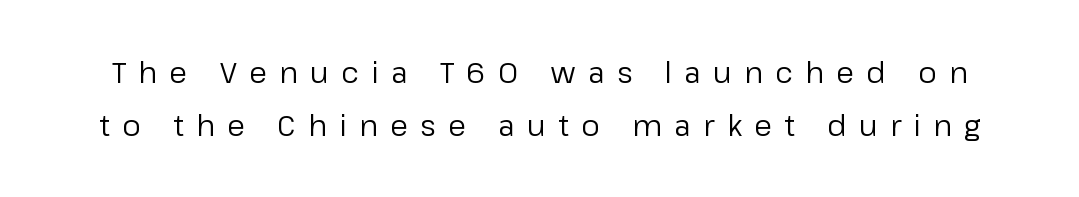
Q: Is the text bold? A: No.
Q: Is the text italic (slanted)? A: No, it is upright.
Q: Is the typeface a serif or a sans-serif typeface? A: Sans-serif.
Q: Is the text underlined? A: No.
Q: Is the spacing between letters normal or unusually wide? A: Unusually wide.
Q: Width (condensed, normal, or wide)? A: Normal.
Q: Stroke contrast? A: Low.
Q: x-height? A: Medium.
Q: Monospaced? A: No.
